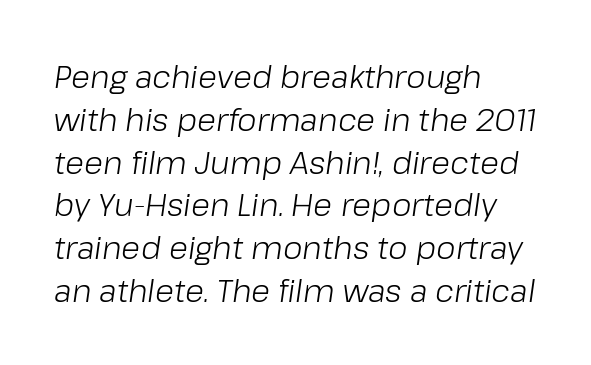
{"italic": "yes", "lean": "right", "slant_degrees": 8, "bold": "no", "weight": "light", "width": "normal", "stroke_contrast": "low", "x_height": "medium", "monospaced": "no", "underline": "no", "align": "left", "line_spacing": "normal", "line_spacing_ratio": 1.38, "letter_spacing": "normal", "letter_spacing_em": 0.0, "glyph_px": 31}
